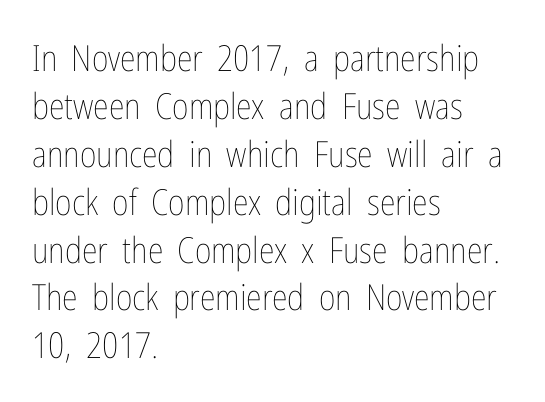
The image shows 36 px thin, condensed type, upright; set left-aligned, normal line spacing (1.33x), normal letter spacing, not underlined; low stroke contrast and a medium x-height.
